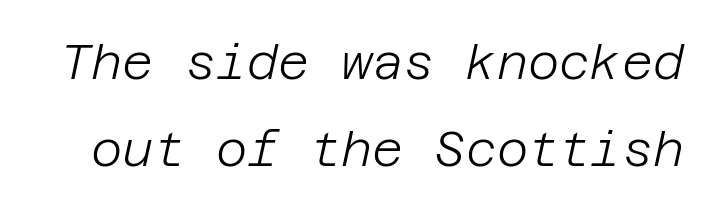
The image shows 48 px light type, italic (leaning right); set line spacing 1.81x, normal letter spacing, not underlined; low stroke contrast and a large x-height.
